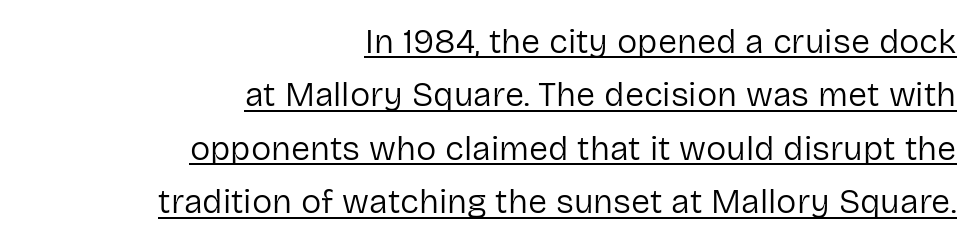
{"serif": "no", "italic": "no", "bold": "no", "weight": "regular", "width": "normal", "stroke_contrast": "low", "x_height": "medium", "monospaced": "no", "underline": "yes", "align": "right", "line_spacing": "normal", "line_spacing_ratio": 1.57, "letter_spacing": "normal", "letter_spacing_em": 0.0, "glyph_px": 34}
